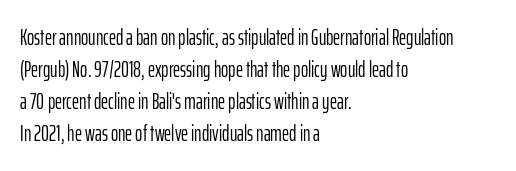
This sample uses an upright cut, with every glyph sitting square on the baseline. Check the space under the baseline: it is left empty. These lines are set flush left with a ragged right edge. Weight: not bold — regular or lighter.
